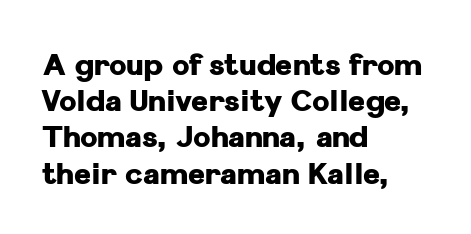
The image shows 29 px heavy sans-serif type, upright; set left-aligned, normal line spacing (1.25x), normal letter spacing, not underlined; low stroke contrast and a medium x-height.
